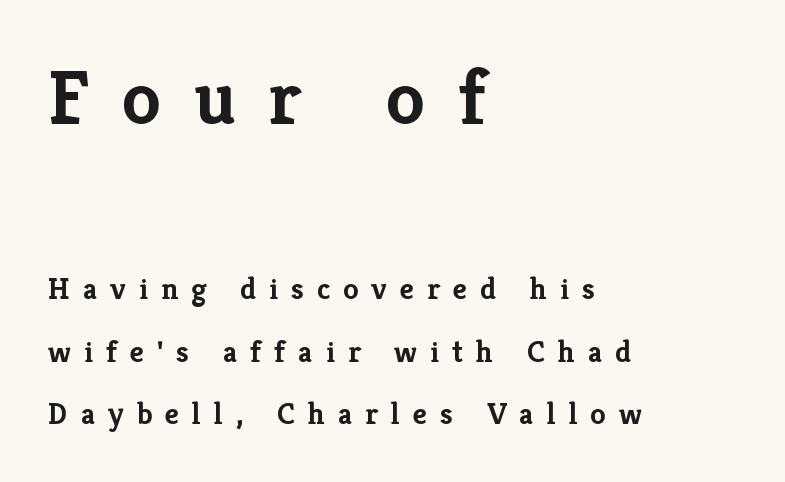
{"serif": "yes", "italic": "no", "bold": "yes", "weight": "semibold", "width": "normal", "stroke_contrast": "low", "x_height": "medium", "monospaced": "no", "underline": "no", "align": "left", "line_spacing": "loose", "line_spacing_ratio": 2.02, "letter_spacing": "wide", "letter_spacing_em": 0.42, "larger_block": "first", "size_ratio": 2.52, "glyph_px": 78}
